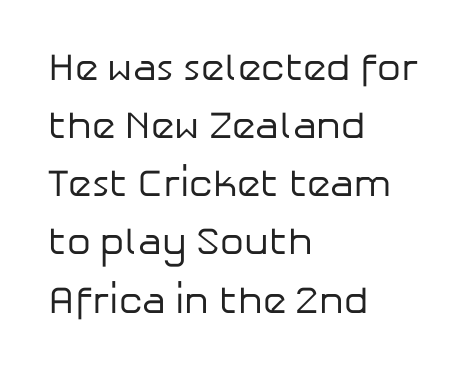
The image shows 38 px regular-weight sans-serif type, upright; set left-aligned, normal line spacing (1.53x), normal letter spacing, not underlined; low stroke contrast and a medium x-height.
